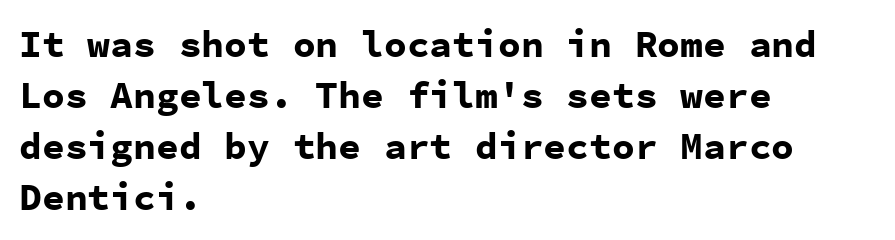
Q: Is the text bold? A: Yes.
Q: Is the text italic (slanted)? A: No, it is upright.
Q: Is the typeface a serif or a sans-serif typeface? A: Sans-serif.
Q: Is the text underlined? A: No.
Q: How is the paragraph aligned? A: Left-aligned.
Q: Is the spacing between letters normal or unusually wide? A: Normal.
Q: Is the spacing between lines tight, normal or loose? A: Normal.
Q: Width (condensed, normal, or wide)? A: Normal.
Q: Stroke contrast? A: Low.
Q: x-height? A: Medium.
Q: Monospaced? A: Yes.
